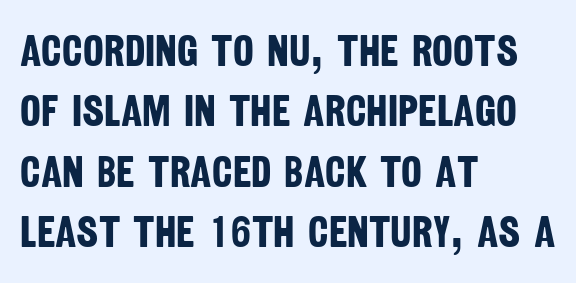
{"serif": "no", "bold": "yes", "weight": "bold", "width": "condensed", "stroke_contrast": "low", "x_height": "large", "monospaced": "no", "underline": "no", "align": "left", "line_spacing": "normal", "line_spacing_ratio": 1.37, "letter_spacing": "normal", "letter_spacing_em": 0.0, "glyph_px": 44}
